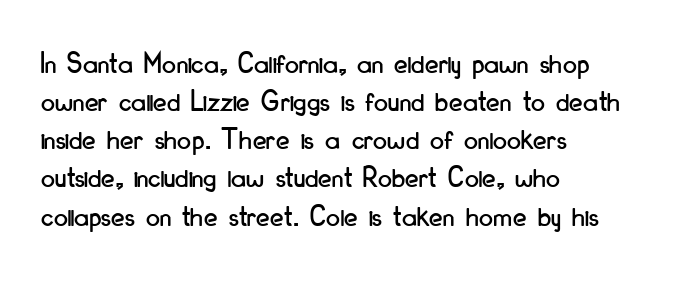
Q: Is the text italic (slanted)? A: No, it is upright.
Q: Is the typeface a serif or a sans-serif typeface? A: Sans-serif.
Q: Is the text underlined? A: No.
Q: How is the paragraph aligned? A: Left-aligned.
Q: Is the spacing between letters normal or unusually wide? A: Normal.
Q: Width (condensed, normal, or wide)? A: Condensed.
Q: Stroke contrast? A: Low.
Q: x-height? A: Small.
Q: Monospaced? A: No.
